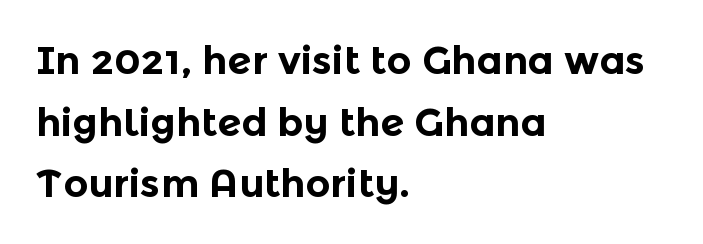
{"serif": "no", "italic": "no", "bold": "yes", "weight": "bold", "width": "normal", "x_height": "medium", "monospaced": "no", "underline": "no", "align": "left", "line_spacing": "normal", "line_spacing_ratio": 1.58, "letter_spacing": "normal", "letter_spacing_em": 0.0, "glyph_px": 39}
